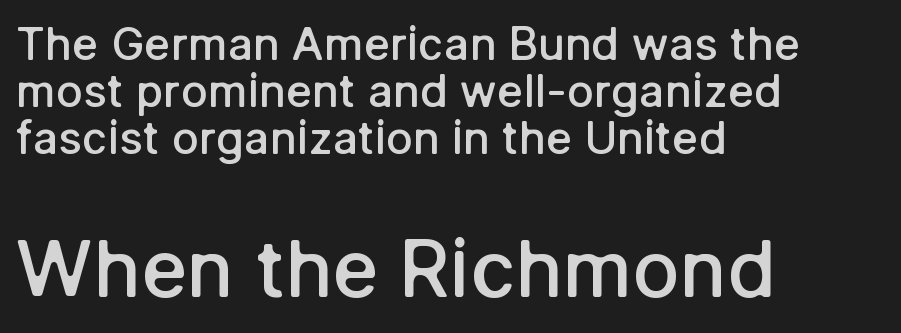
The image shows 79 px semibold sans-serif type, upright; set left-aligned, tight line spacing (1.04x), normal letter spacing, not underlined; the second (bottom) block is 1.76x larger; low stroke contrast and a medium x-height.
